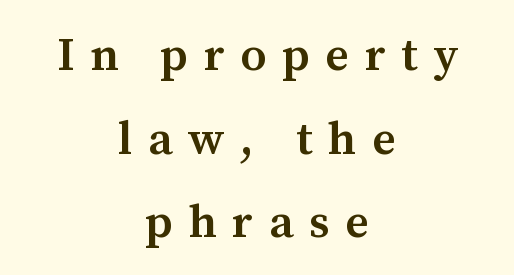
Clear beneath every line of the passage. Quick note: not italic, upright. Small tapered or slab feet sit at the stroke ends, so this counts as serif. Tracking value appears strongly positive — letters spread wide. Moderately thickened strokes mark this as semibold type.
